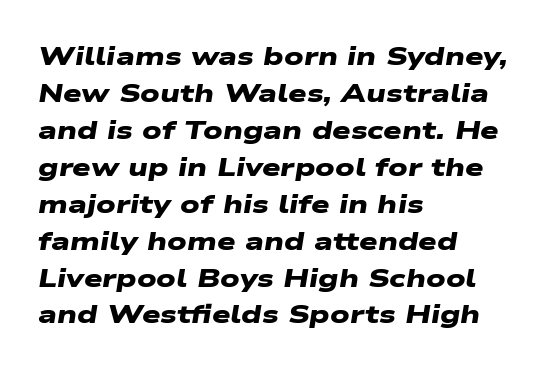
{"bold": "yes", "underline": "no", "align": "left", "line_spacing": "normal", "line_spacing_ratio": 1.42, "letter_spacing": "normal", "letter_spacing_em": 0.0, "glyph_px": 26}
